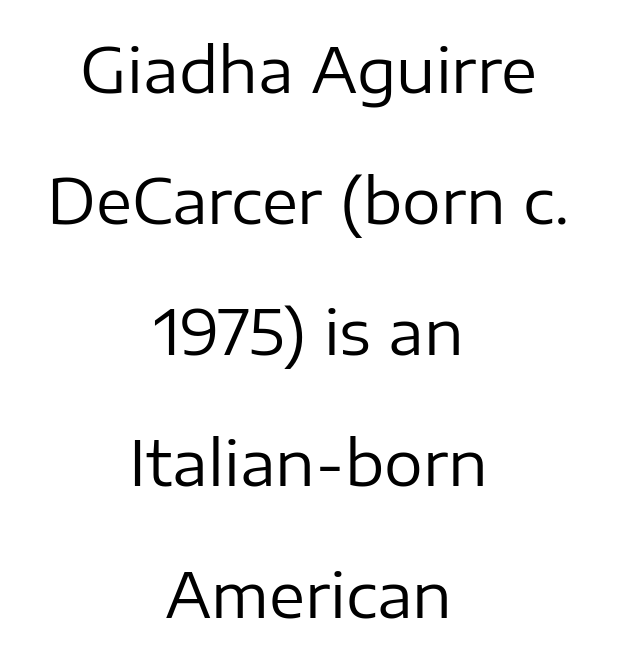
Nope, no serifs anywhere on these letters. A roman cut, with each character standing at attention. Where is the straight margin? There isn't one; the lines are centered. Each stroke keeps to a modest, everyday thickness or less.
